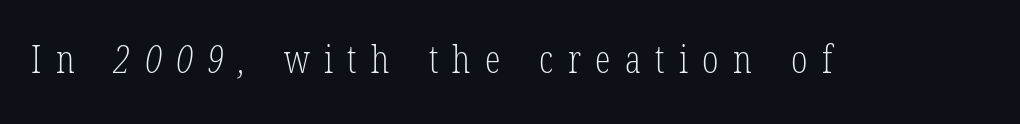
Q: Is the text bold? A: No.
Q: Is the typeface a serif or a sans-serif typeface? A: Serif.
Q: Is the text underlined? A: No.
Q: Is the spacing between letters normal or unusually wide? A: Unusually wide.
Q: Width (condensed, normal, or wide)? A: Condensed.
Q: Stroke contrast? A: Low.
Q: x-height? A: Medium.
Q: Monospaced? A: No.
